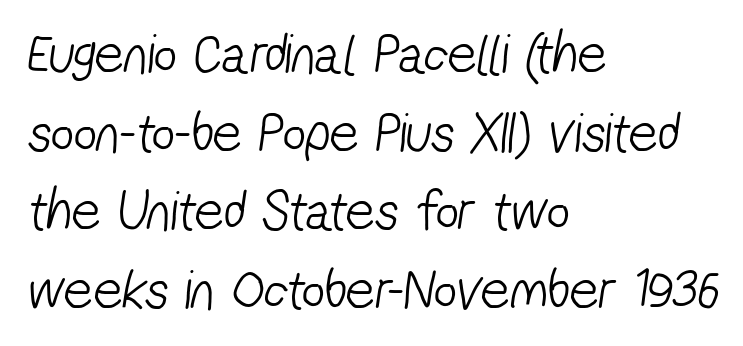
The image shows 57 px light, condensed sans-serif type; set left-aligned, normal line spacing (1.38x), normal letter spacing, not underlined; low stroke contrast and a medium x-height.
